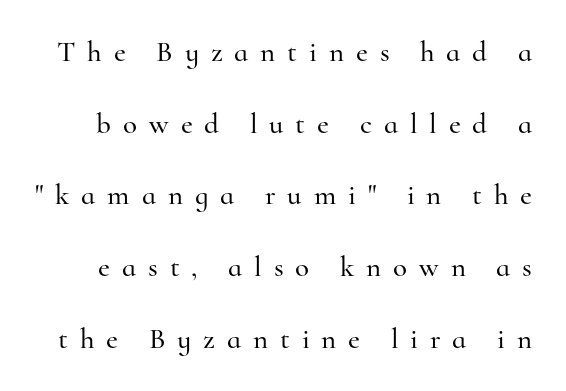
The image shows 29 px serif type, upright; set loose line spacing (2.47x), unusually wide letter spacing (+0.41 em), not underlined; high stroke contrast and a small x-height.
